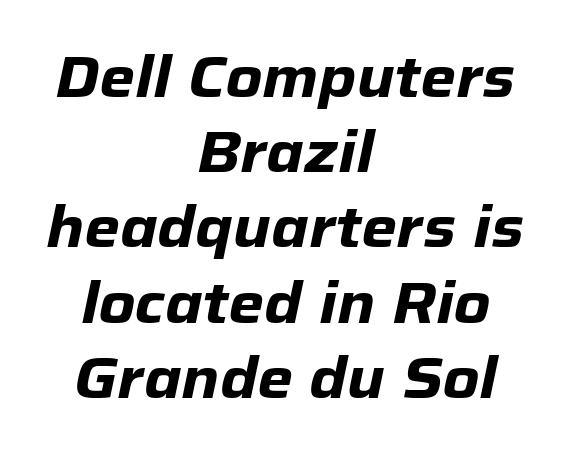
The image shows 57 px heavy type, italic (leaning right); set centered, normal line spacing (1.32x), normal letter spacing, not underlined; low stroke contrast and a medium x-height.
